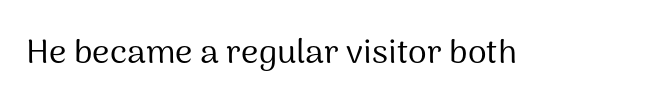
{"serif": "no", "italic": "no", "bold": "no", "weight": "regular", "width": "normal", "stroke_contrast": "medium", "x_height": "medium", "monospaced": "no", "underline": "no", "letter_spacing": "normal", "letter_spacing_em": 0.0, "glyph_px": 34}
